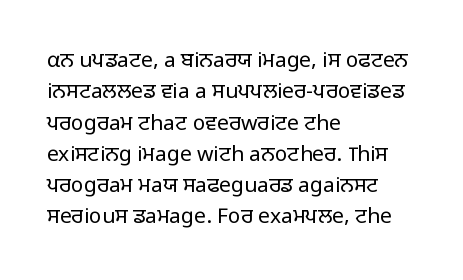
{"italic": "no", "bold": "no", "underline": "no", "align": "left", "line_spacing": "normal", "line_spacing_ratio": 1.49, "letter_spacing": "normal", "letter_spacing_em": 0.0, "glyph_px": 21}
